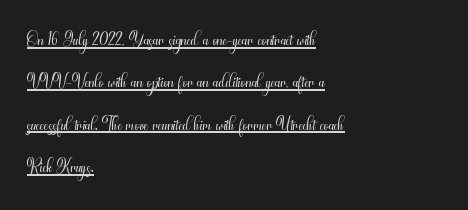
{"bold": "no", "underline": "yes", "align": "left", "line_spacing": "normal", "line_spacing_ratio": 1.57, "letter_spacing": "normal", "letter_spacing_em": 0.0, "glyph_px": 27}
